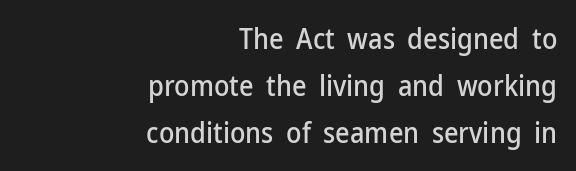
The image shows 28 px sans-serif type, upright; set right-aligned, normal line spacing (1.67x), normal letter spacing, not underlined; low stroke contrast and a medium x-height.
